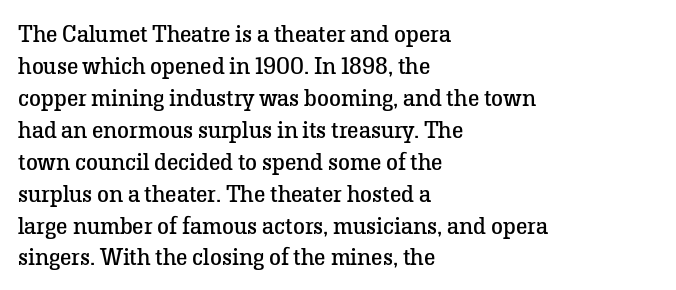
A bare baseline throughout the passage. Does the lettering tilt? It doesn't — this is upright. Leftover space on each line is placed entirely after the last word. Regarding leading, the lines here are spaced in the standard way. Inter-character spacing is left at the font's built-in metrics. Compared with a typical body face, this is equally light or lighter still.
